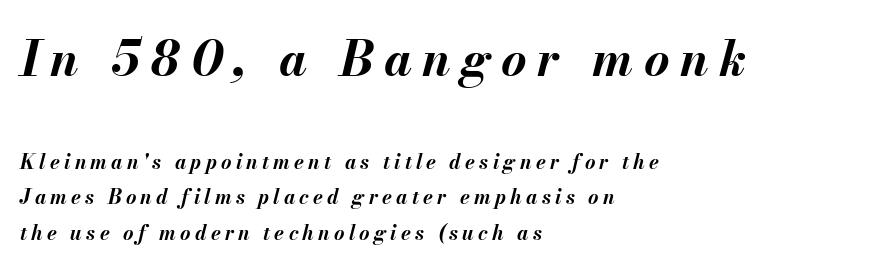
{"italic": "yes", "lean": "right", "slant_degrees": 13, "bold": "yes", "weight": "bold", "width": "normal", "stroke_contrast": "medium", "x_height": "small", "monospaced": "no", "underline": "no", "align": "left", "line_spacing_ratio": 1.77, "letter_spacing": "wide", "letter_spacing_em": 0.21, "larger_block": "first", "size_ratio": 2.45, "glyph_px": 49}
